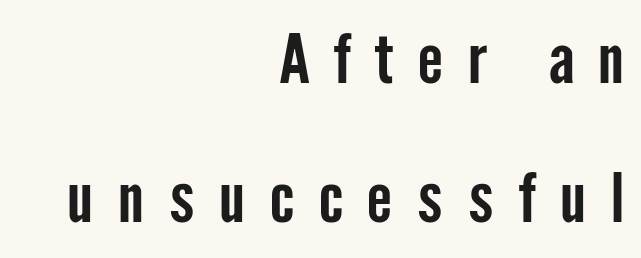
Inter-character spacing is expanded well beyond the font's built-in metrics. These lines were composed using upright roman letters. Descender tails drop into unmarked territory. The passage shown is typeset with a sans-serif family. Does the copy run flush right? Yes — the right margin is perfectly even.
